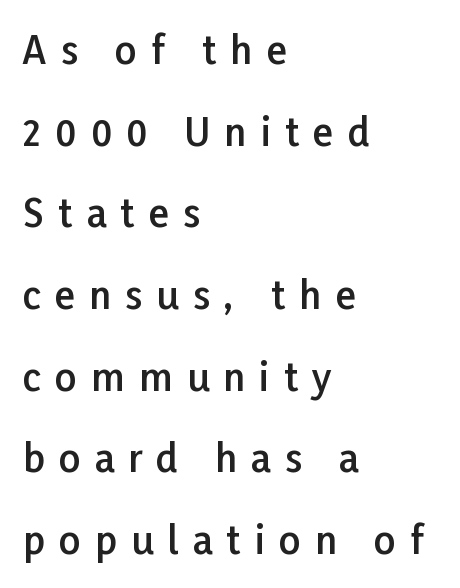
Teacher's note: observe the even left margin — that is flush-left alignment. Short note: letters widely spaced. The specimen reads as upright at a glance. These lines stand farther apart than default settings would place them. Looks like regular typesetting: each glyph gets only the width it needs. The string is rendered with underlining switched off.
